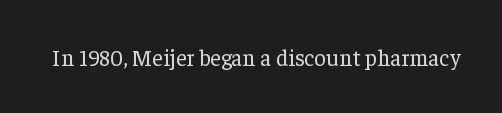
The type is set solid horizontally, with unmodified tracking. Words float on clear page, feet unadorned. A quiet, ordinary-to-light weight characterises the typeface. The type sits square on the baseline with zero lean.
